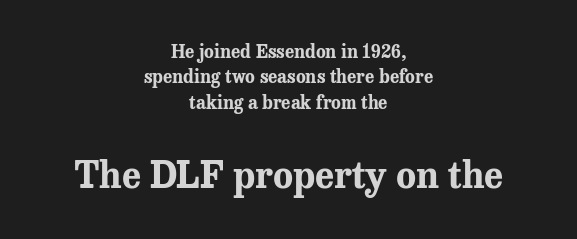
The image shows 37 px bold serif type, upright; set centered, normal line spacing (1.41x), normal letter spacing, not underlined; the second (bottom) block is 2.06x larger; medium stroke contrast and a medium x-height.
